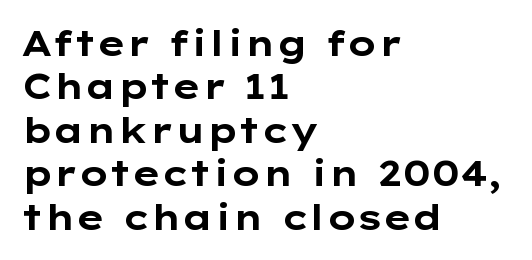
This is sans-serif lettering, the kind often seen on screens and signage. These lines carry a lot of weight — the face is fully bold. Nobody drew a line under any word here. Posture: upright roman. Look at the tracking — it's just the regular setting, nothing added. Is this a fixed-width face? No — the glyphs have proportional, varying widths.
